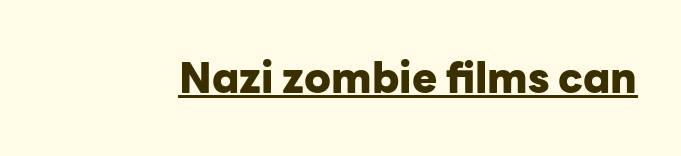
Q: Is the text bold? A: Yes.
Q: Is the text italic (slanted)? A: No, it is upright.
Q: Is the typeface a serif or a sans-serif typeface? A: Sans-serif.
Q: Is the text underlined? A: Yes.
Q: Is the spacing between letters normal or unusually wide? A: Normal.
Q: Width (condensed, normal, or wide)? A: Normal.
Q: Stroke contrast? A: Low.
Q: x-height? A: Medium.
Q: Monospaced? A: No.
